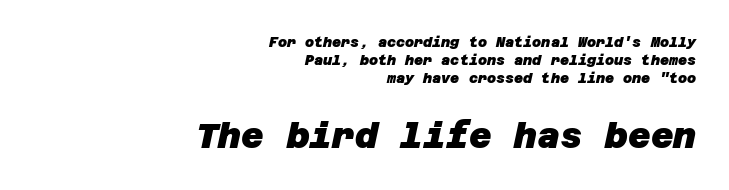
Beneath every word, the page is bare. A sans-serif font was chosen for this passage. Compared with typical paragraphs, the rows here are spaced about the same. Leftover space on each line is placed entirely before the opening word. The following chunk of copy outweighs the initial chunk in type size. Letter spacing: default.
